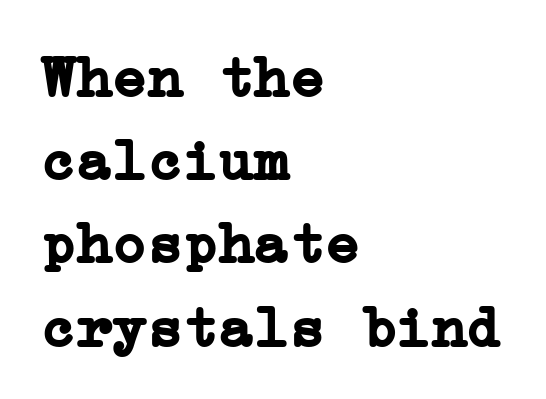
Evenly set lines give the paragraph a standard silhouette. Reading down the block, your eye returns to a fixed left position each line. Heavy-handed strokes throughout: this text is bold. If you drew a line through each stem, it would be perfectly vertical. Caption: standard tracking, unaltered.
